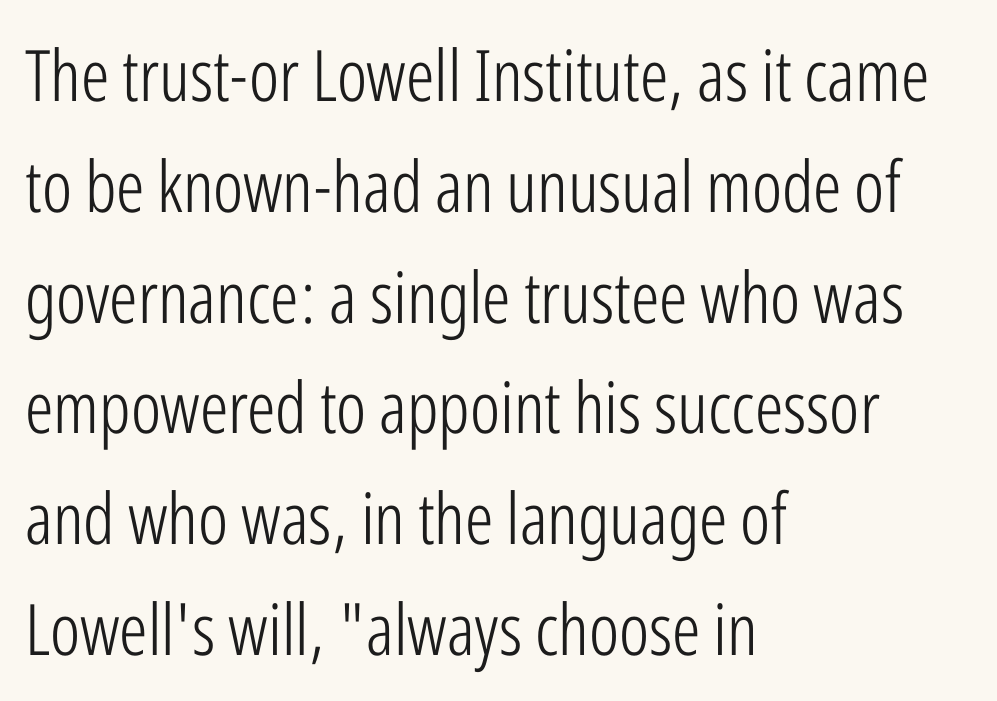
{"serif": "no", "italic": "no", "bold": "no", "weight": "light", "width": "condensed", "stroke_contrast": "low", "x_height": "medium", "monospaced": "no", "underline": "no", "align": "left", "line_spacing": "normal", "line_spacing_ratio": 1.56, "letter_spacing": "normal", "letter_spacing_em": 0.0, "glyph_px": 71}
